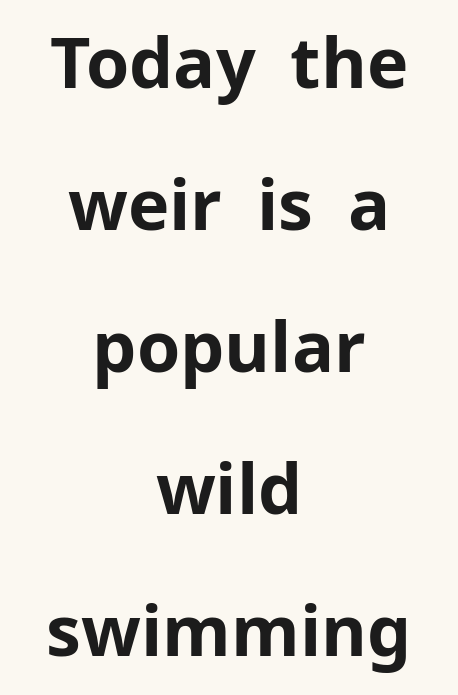
{"serif": "no", "italic": "no", "bold": "yes", "weight": "bold", "width": "normal", "stroke_contrast": "low", "x_height": "medium", "monospaced": "no", "underline": "no", "align": "center", "line_spacing": "loose", "line_spacing_ratio": 2.03, "letter_spacing": "normal", "letter_spacing_em": 0.0, "glyph_px": 70}
